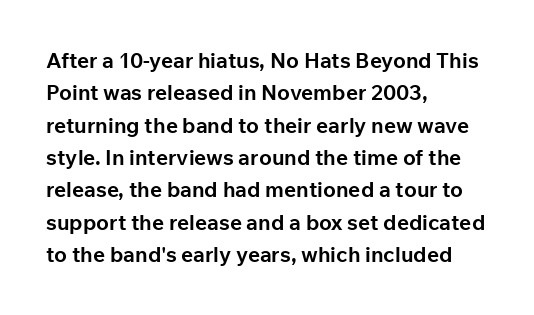
Q: Is the text bold? A: Yes.
Q: Is the text italic (slanted)? A: No, it is upright.
Q: Is the text underlined? A: No.
Q: How is the paragraph aligned? A: Left-aligned.
Q: Is the spacing between letters normal or unusually wide? A: Normal.
Q: Is the spacing between lines tight, normal or loose? A: Normal.
